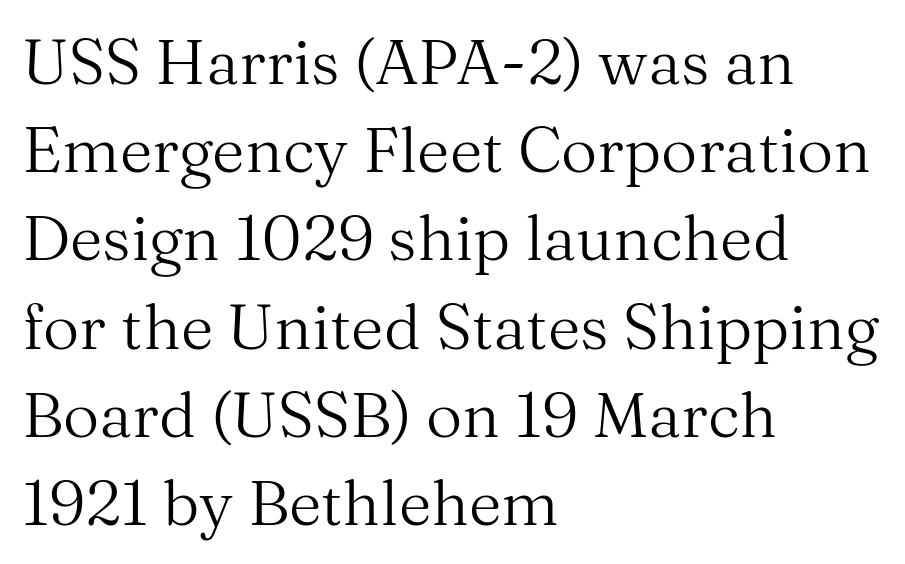
When letters stand straight like this, we call the style roman or upright. Each row of text sits above clean, open space. The letters advance in unequal steps, a hallmark of proportional type. The letters sit at their default tracking, neither squeezed nor spread. In terms of letterform style, serifs are clearly present.
